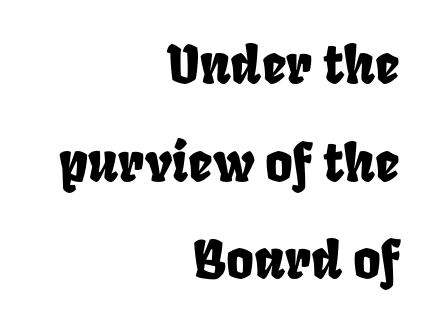
The words here are not underlined. Look at the tracking — it's just the regular setting, nothing added. Typeset ragged left — the right edge is the straight one. The passage shown is typed in a proportional face where columns would drift.
